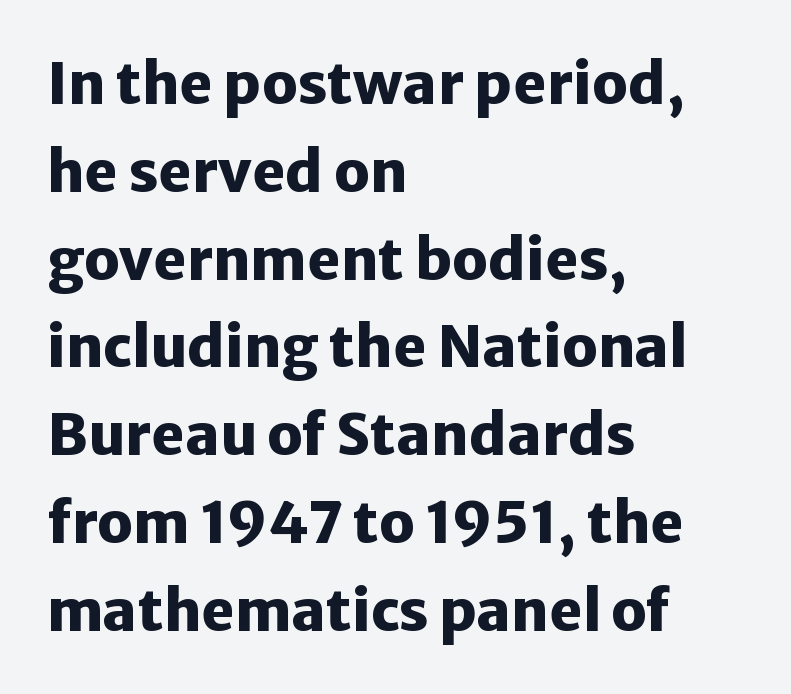
Q: Is the text bold? A: Yes.
Q: Is the text italic (slanted)? A: No, it is upright.
Q: Is the typeface a serif or a sans-serif typeface? A: Sans-serif.
Q: Is the text underlined? A: No.
Q: How is the paragraph aligned? A: Left-aligned.
Q: Is the spacing between letters normal or unusually wide? A: Normal.
Q: Is the spacing between lines tight, normal or loose? A: Normal.
Q: Width (condensed, normal, or wide)? A: Normal.
Q: Stroke contrast? A: Low.
Q: x-height? A: Medium.
Q: Monospaced? A: No.
